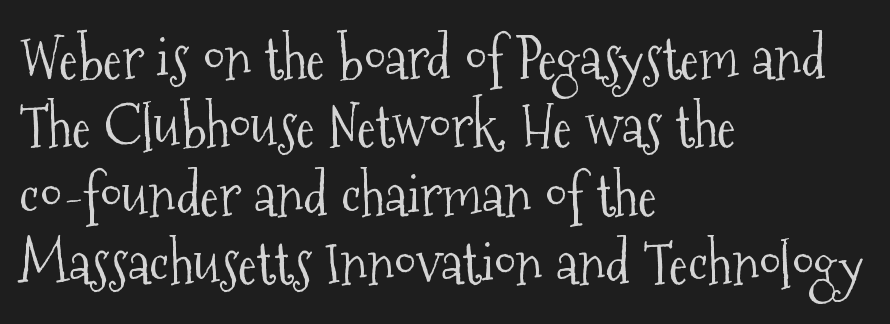
{"serif": "yes", "italic": "no", "bold": "no", "weight": "light", "width": "condensed", "stroke_contrast": "medium", "x_height": "medium", "monospaced": "no", "underline": "no", "align": "left", "line_spacing_ratio": 1.2, "letter_spacing": "normal", "letter_spacing_em": 0.0, "glyph_px": 57}
